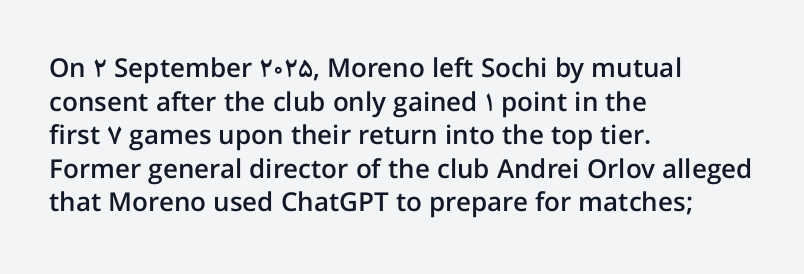
{"italic": "no", "bold": "semi", "underline": "no", "align": "left", "line_spacing": "normal", "line_spacing_ratio": 1.29, "letter_spacing": "normal", "letter_spacing_em": 0.0, "glyph_px": 26}
